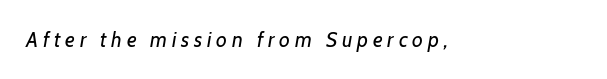
The image shows 21 px text type, italic (leaning right); set unusually wide letter spacing (+0.23 em), not underlined.
